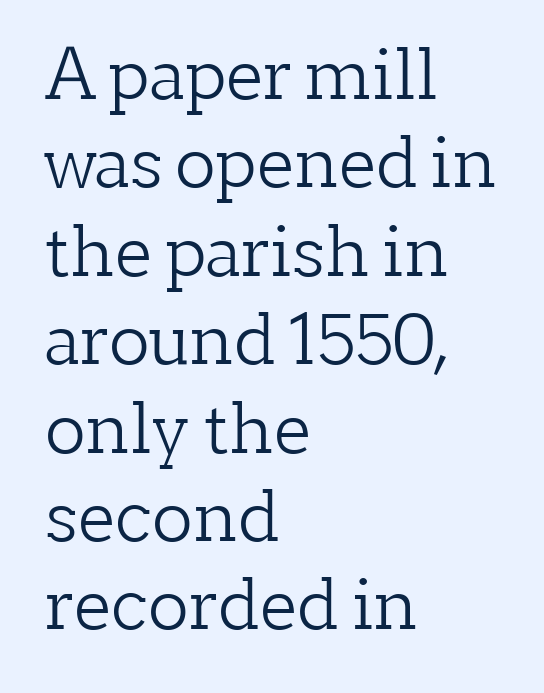
{"serif": "yes", "italic": "no", "bold": "no", "weight": "light", "width": "normal", "stroke_contrast": "low", "x_height": "medium", "monospaced": "no", "underline": "no", "align": "left", "line_spacing": "normal", "line_spacing_ratio": 1.3, "letter_spacing": "normal", "letter_spacing_em": 0.0, "glyph_px": 68}
